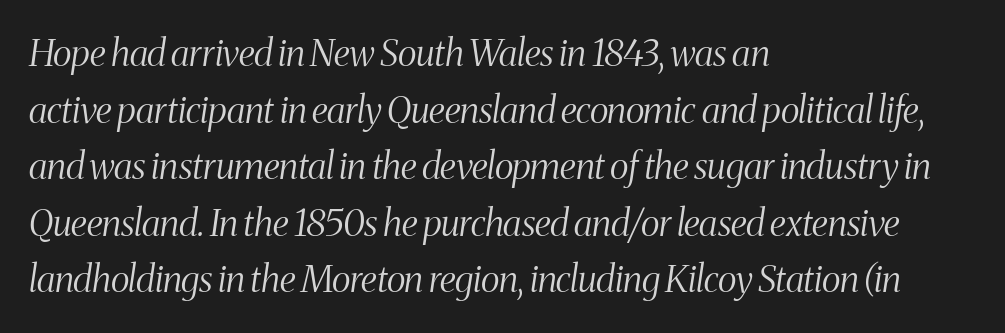
Q: Is the text bold? A: No.
Q: Is the text italic (slanted)? A: Yes, it leans right by about 8 degrees.
Q: Is the typeface a serif or a sans-serif typeface? A: Serif.
Q: Is the text underlined? A: No.
Q: How is the paragraph aligned? A: Left-aligned.
Q: Is the spacing between letters normal or unusually wide? A: Normal.
Q: Is the spacing between lines tight, normal or loose? A: Normal.
Q: Width (condensed, normal, or wide)? A: Condensed.
Q: Stroke contrast? A: Medium.
Q: x-height? A: Medium.
Q: Monospaced? A: No.
